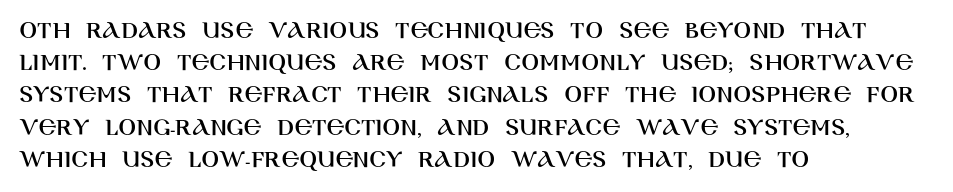
Q: Is the text italic (slanted)? A: No, it is upright.
Q: Is the text underlined? A: No.
Q: How is the paragraph aligned? A: Left-aligned.
Q: Is the spacing between letters normal or unusually wide? A: Normal.
